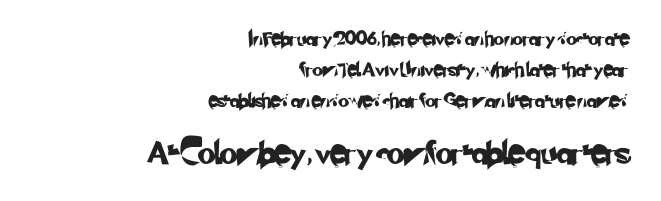
Q: Is the text underlined? A: No.
Q: How is the paragraph aligned? A: Right-aligned.
Q: Is the spacing between letters normal or unusually wide? A: Normal.
Q: Is the spacing between lines tight, normal or loose? A: Loose.
Q: Which block of text is set in a larger size, the first (top) or the second (bottom)? A: The second (bottom) one.
